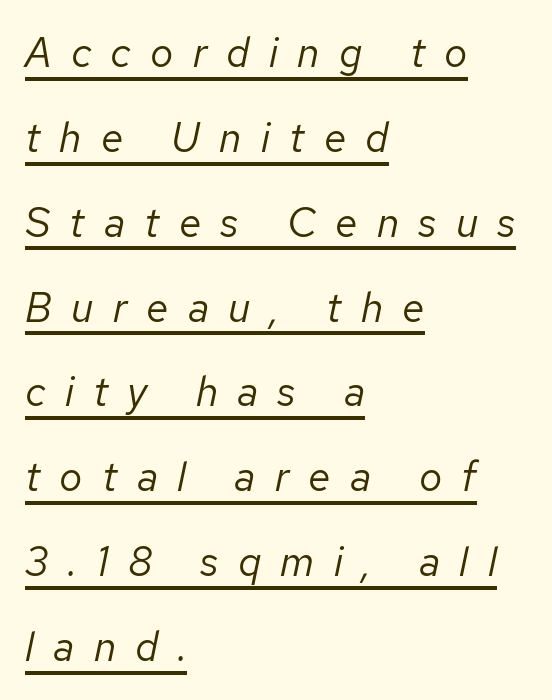
A baseline rule has been typeset under these characters. This sample has the flowing, uneven cadence of proportional lettering. Layout note: lines flush left. This sample uses an oblique cut, with every glyph tilted off the vertical. Line spacing here is loose. Stroke thickness stays within the range of a standard reading face or lighter.
